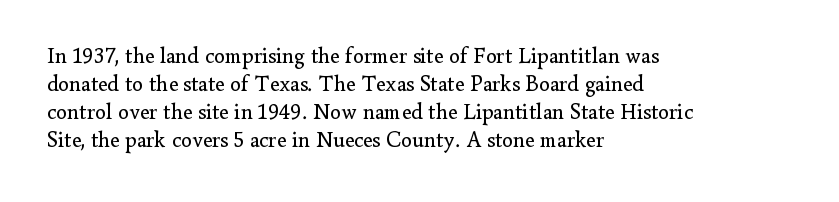
The image shows 22 px text type, upright; set left-aligned, normal line spacing (1.27x), normal letter spacing, not underlined.
